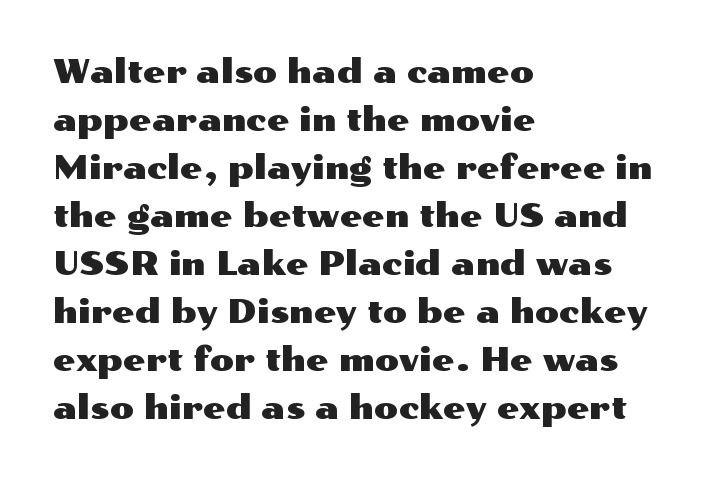
{"serif": "no", "italic": "no", "width": "wide", "stroke_contrast": "medium", "x_height": "medium", "monospaced": "no", "underline": "no", "align": "left", "line_spacing": "normal", "line_spacing_ratio": 1.5, "letter_spacing": "normal", "letter_spacing_em": 0.0, "glyph_px": 32}
